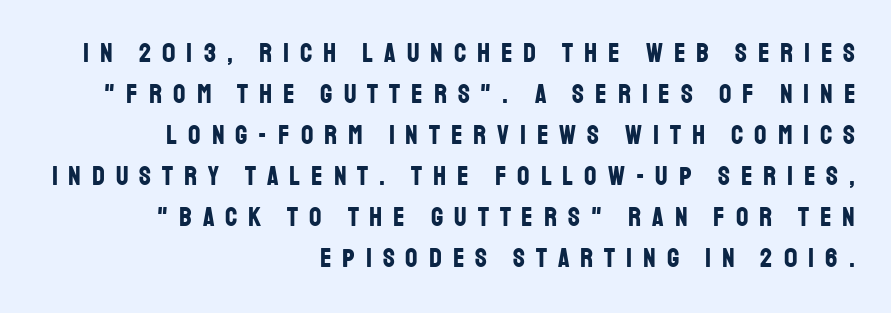
{"italic": "no", "bold": "yes", "underline": "no", "align": "right", "line_spacing": "normal", "line_spacing_ratio": 1.52, "letter_spacing": "wide", "letter_spacing_em": 0.41, "glyph_px": 27}
